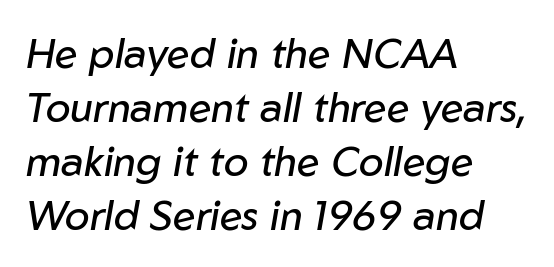
Q: Is the text bold? A: No.
Q: Is the text italic (slanted)? A: Yes, it leans right by about 10 degrees.
Q: Is the text underlined? A: No.
Q: How is the paragraph aligned? A: Left-aligned.
Q: Is the spacing between letters normal or unusually wide? A: Normal.
Q: Is the spacing between lines tight, normal or loose? A: Normal.
Q: Width (condensed, normal, or wide)? A: Normal.
Q: Stroke contrast? A: Low.
Q: x-height? A: Medium.
Q: Monospaced? A: No.
